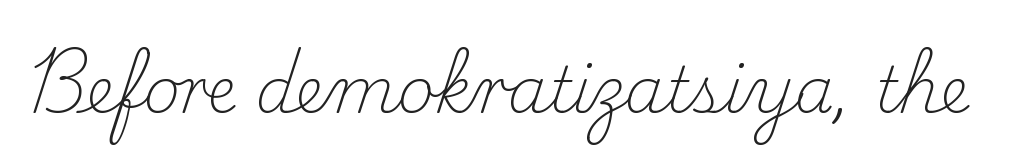
The image shows 63 px light serif type; set normal letter spacing, not underlined; medium stroke contrast and a small x-height.
